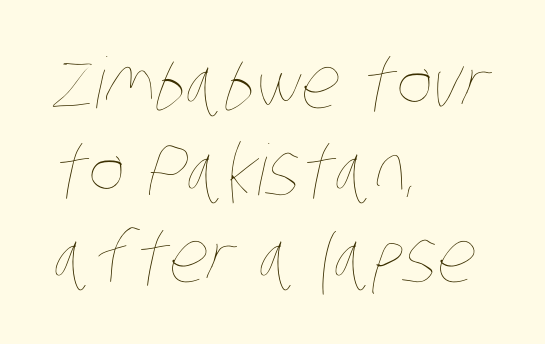
The image shows 70 px thin, condensed type; set left-aligned, line spacing 1.24x, normal letter spacing, not underlined; low stroke contrast and a large x-height.
